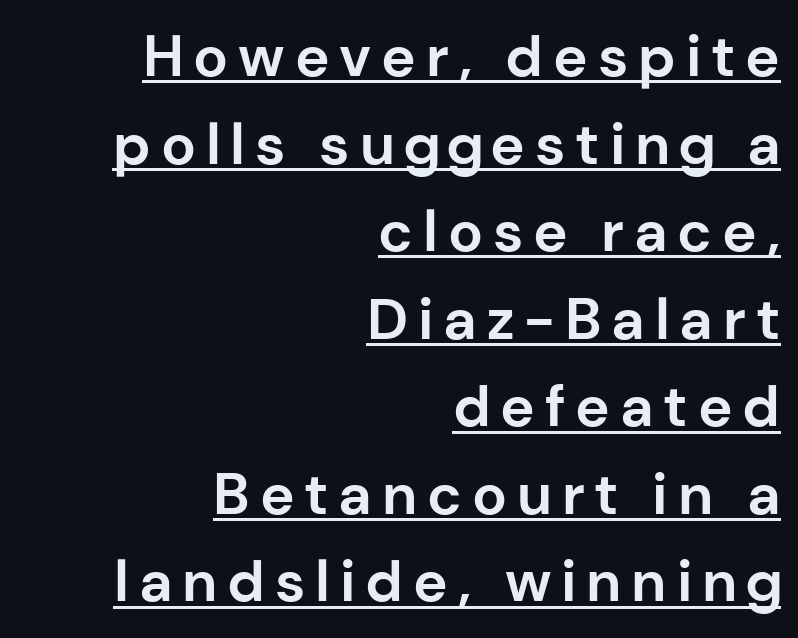
The image shows 58 px bold sans-serif type, upright; set right-aligned, normal line spacing (1.51x), underlined; low stroke contrast and a medium x-height.
